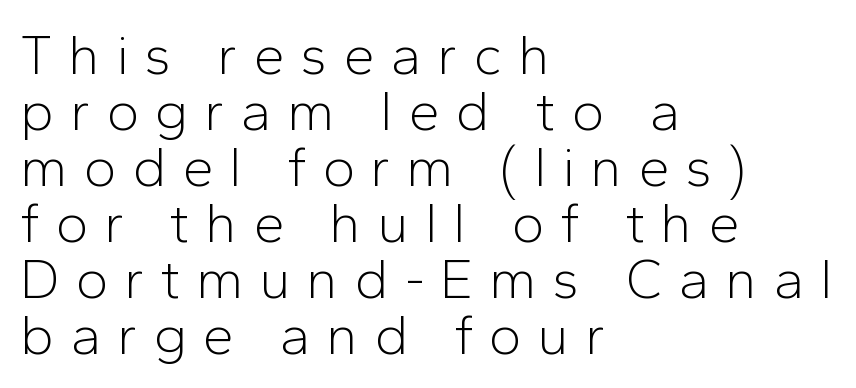
The image shows 56 px light sans-serif type, upright; set left-aligned, tight line spacing (1.0x), unusually wide letter spacing (+0.28 em), not underlined; low stroke contrast and a medium x-height.
